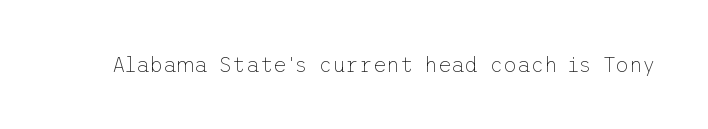
The image shows 21 px text type, upright; set normal letter spacing, not underlined.
